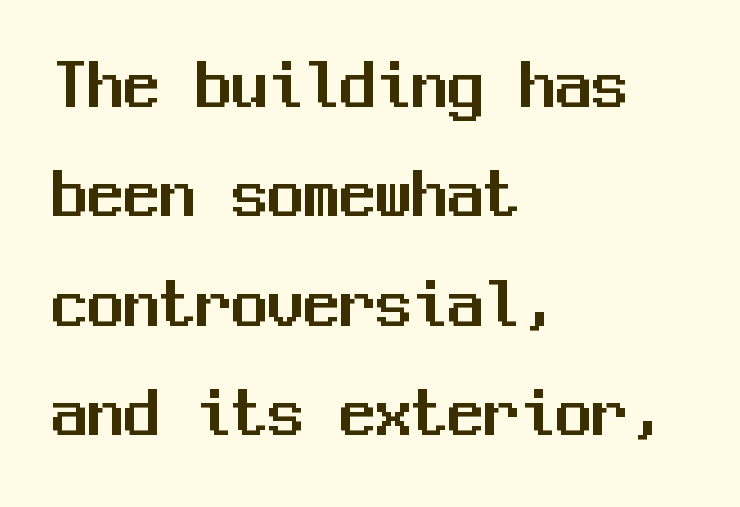
The image shows 72 px sans-serif type, upright, monospaced; set left-aligned, normal line spacing (1.52x), normal letter spacing, not underlined; medium stroke contrast and a medium x-height.
